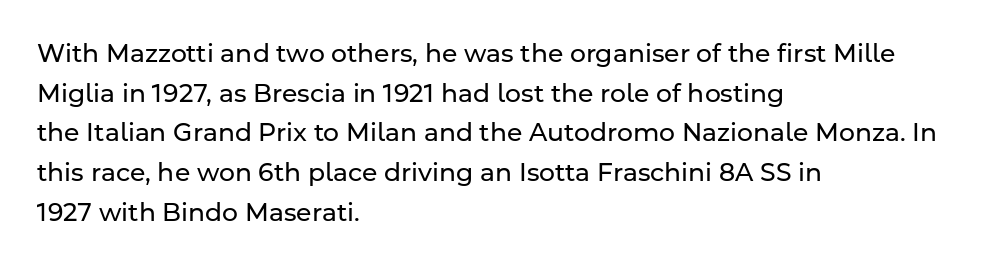
Q: Is the text bold? A: No.
Q: Is the text italic (slanted)? A: No, it is upright.
Q: Is the text underlined? A: No.
Q: How is the paragraph aligned? A: Left-aligned.
Q: Is the spacing between letters normal or unusually wide? A: Normal.
Q: Is the spacing between lines tight, normal or loose? A: Normal.
